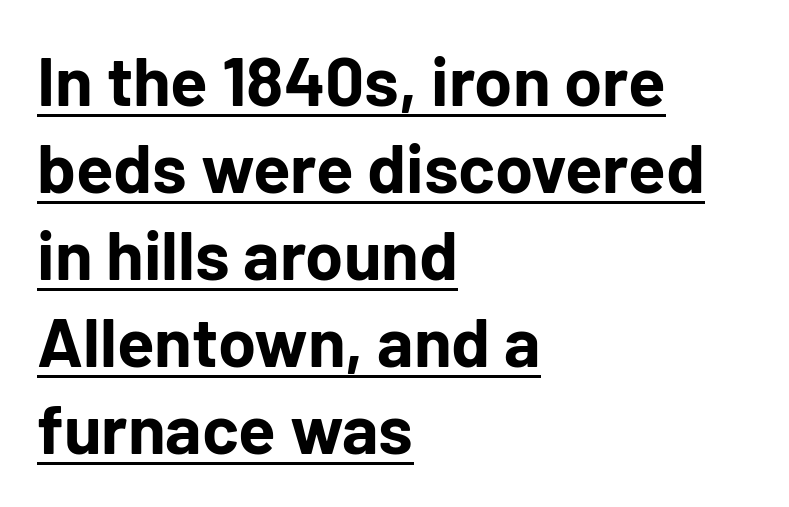
You could call the tracking neutral — neither tight nor loose. You can tell it's not italic because the verticals are truly vertical. Line spacing here is normal. Nope, no serifs anywhere on these letters.
